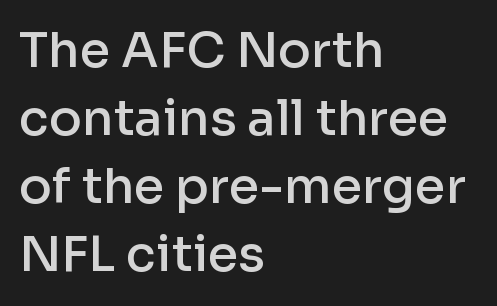
{"serif": "no", "italic": "no", "bold": "semi", "weight": "semibold", "width": "normal", "stroke_contrast": "low", "x_height": "medium", "monospaced": "no", "underline": "no", "align": "left", "line_spacing": "normal", "line_spacing_ratio": 1.39, "letter_spacing": "normal", "letter_spacing_em": 0.0, "glyph_px": 49}
